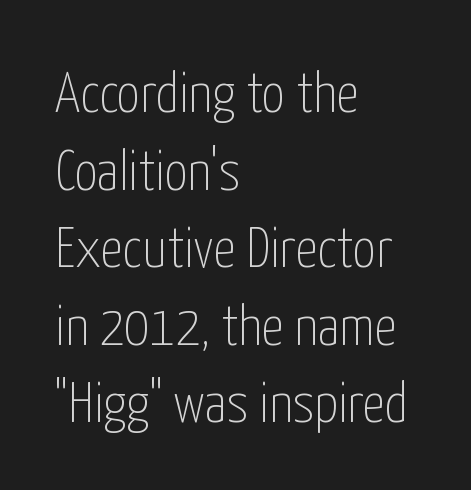
Letter spacing: default. Baseline-to-baseline distance is the conventional proportion of letter height. The paragraph has a hard left edge and a soft right edge. The characters display no serif detailing; their extremities are plain.
